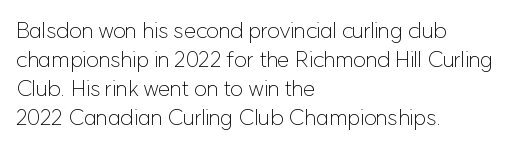
Tall strokes in this sample are plumb rather than angled. The passage shown has conventional tracking throughout. Every row of glyphs begins at an identical x-position on the left. A normal amount of white space separates one row of letters from the next. Type without underlining.
